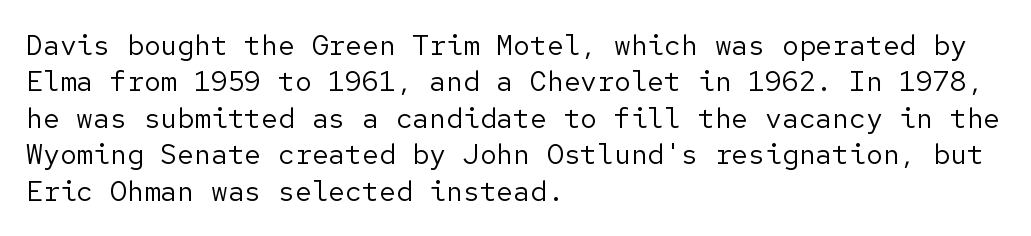
{"serif": "no", "italic": "no", "bold": "no", "weight": "regular", "width": "normal", "stroke_contrast": "low", "x_height": "medium", "underline": "no", "align": "left", "line_spacing": "normal", "line_spacing_ratio": 1.3, "letter_spacing": "normal", "letter_spacing_em": 0.0, "glyph_px": 28}
